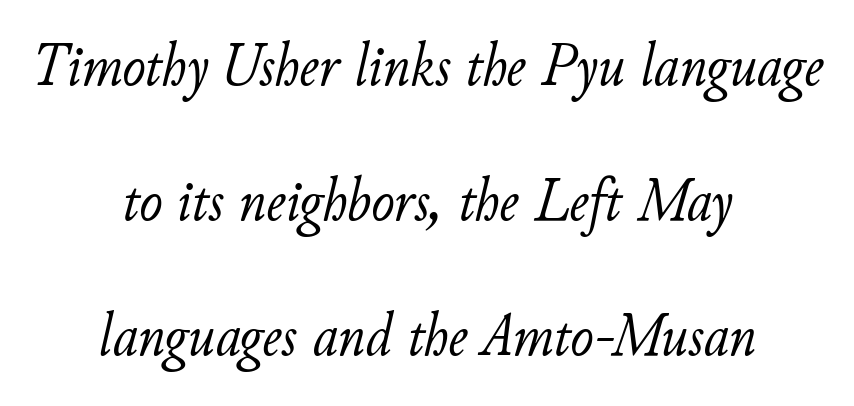
{"italic": "yes", "lean": "right", "slant_degrees": 11, "bold": "no", "weight": "light", "width": "normal", "stroke_contrast": "low", "x_height": "small", "monospaced": "no", "underline": "no", "align": "center", "line_spacing": "loose", "line_spacing_ratio": 2.18, "letter_spacing": "normal", "letter_spacing_em": 0.0, "glyph_px": 62}
